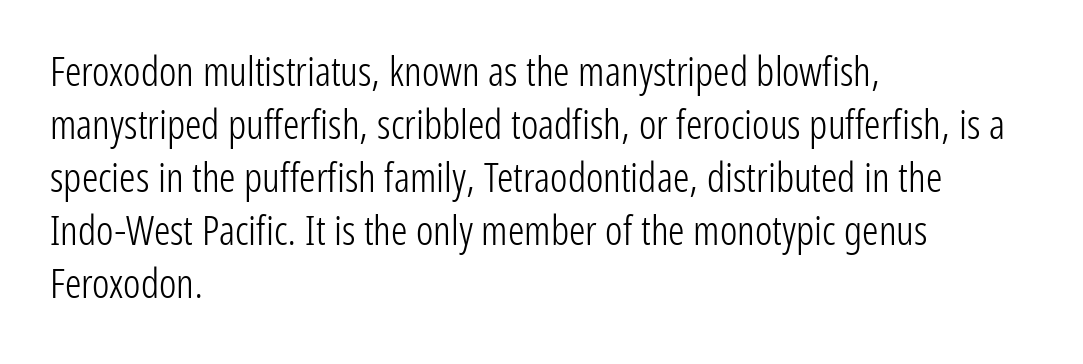
{"serif": "no", "italic": "no", "bold": "no", "weight": "light", "width": "condensed", "stroke_contrast": "low", "x_height": "medium", "monospaced": "no", "underline": "no", "align": "left", "line_spacing": "normal", "line_spacing_ratio": 1.29, "letter_spacing": "normal", "letter_spacing_em": 0.0, "glyph_px": 41}
